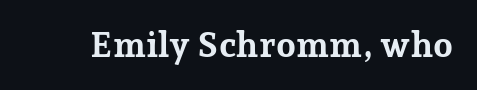
{"serif": "yes", "italic": "no", "bold": "yes", "weight": "bold", "width": "normal", "stroke_contrast": "low", "x_height": "medium", "monospaced": "no", "underline": "no", "letter_spacing": "normal", "letter_spacing_em": 0.0, "glyph_px": 35}
